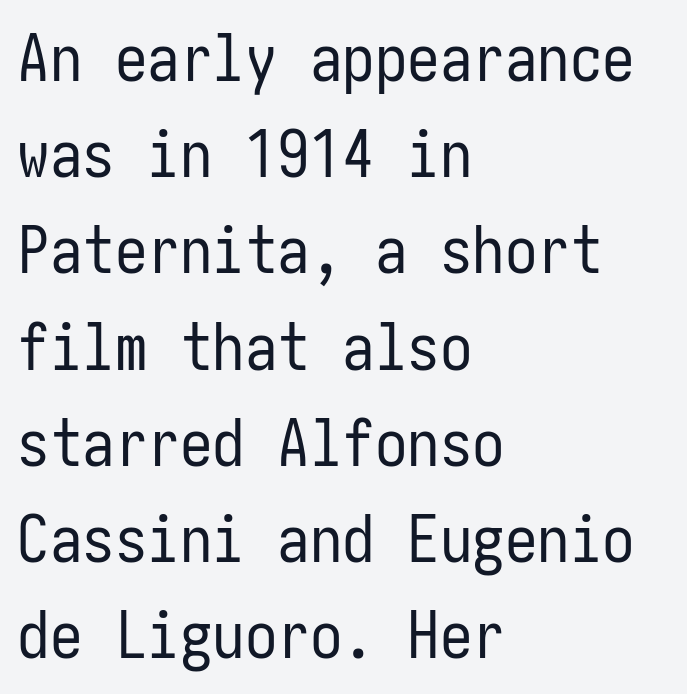
The image shows 65 px regular-weight, condensed sans-serif type, upright; set left-aligned, normal line spacing (1.48x), normal letter spacing, not underlined; low stroke contrast and a medium x-height.
